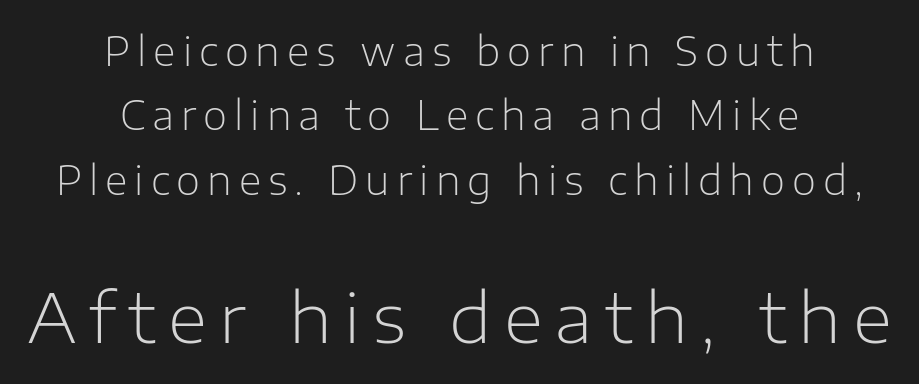
Stems here are at most as thick as an everyday book face. Ordinary non-slanted type is in use. You could not count columns in this text — the font is proportionally spaced. The passage is arranged like a title page — every line centered. Are there feet on the stems? There aren't — it's a sans.
